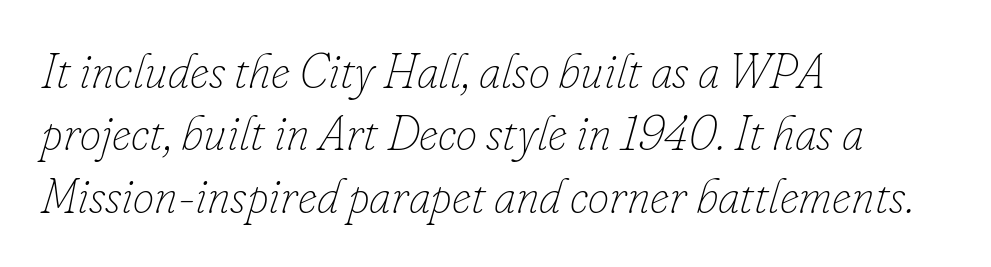
Q: Is the text bold? A: No.
Q: Is the text italic (slanted)? A: Yes, it leans right by about 16 degrees.
Q: Is the text underlined? A: No.
Q: How is the paragraph aligned? A: Left-aligned.
Q: Is the spacing between letters normal or unusually wide? A: Normal.
Q: Is the spacing between lines tight, normal or loose? A: Normal.
Q: Width (condensed, normal, or wide)? A: Normal.
Q: Stroke contrast? A: Low.
Q: x-height? A: Small.
Q: Monospaced? A: No.
